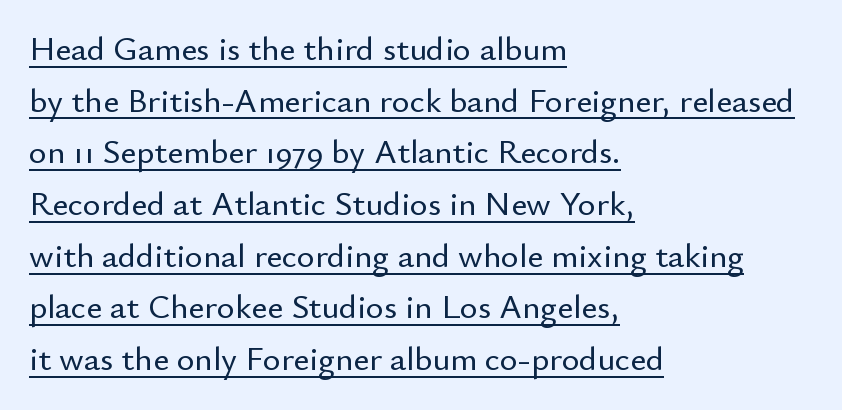
The image shows 34 px sans-serif type, upright; set left-aligned, normal line spacing (1.52x), normal letter spacing, underlined; low stroke contrast and a small x-height.
